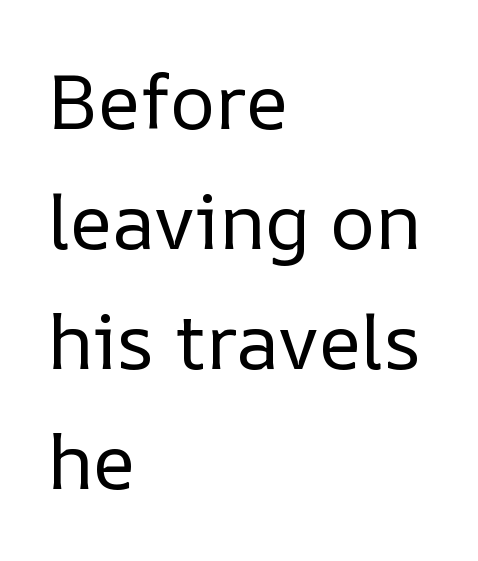
The letters stand upright; this is a roman face. The font sits on the lighter half of the weight spectrum, regular included. Each word holds together tightly as a unit, with standard inter-letter gaps. Leftover space on each line is placed entirely after the last word. The passage shown is typed in a proportional face where columns would drift.
